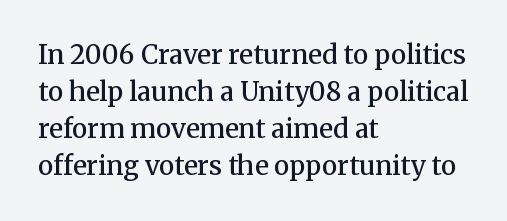
Q: Is the text bold? A: Semi-bold.
Q: Is the text italic (slanted)? A: No, it is upright.
Q: Is the text underlined? A: No.
Q: How is the paragraph aligned? A: Left-aligned.
Q: Is the spacing between letters normal or unusually wide? A: Normal.
Q: Is the spacing between lines tight, normal or loose? A: Normal.
